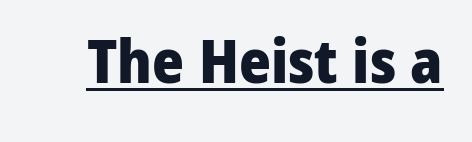
Weight: bold. Italic: no, the glyphs are upright roman. How are the letters spaced? Ordinarily, with no added tracking. Grotesque or geometric, the face here clearly has no serifs. Each letter keeps its own natural width here, so spacing adapts to shape. The sample's only ornament is a line tracing under the words.
